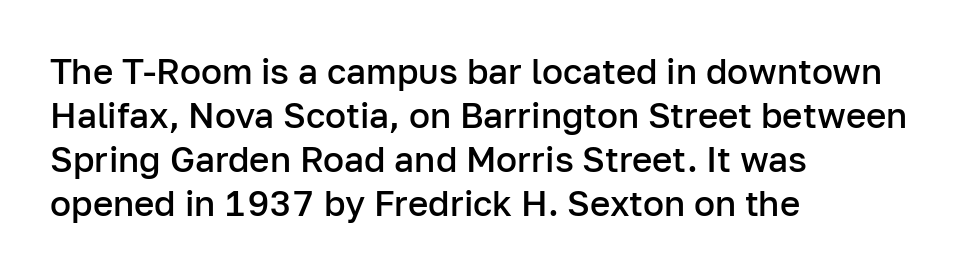
{"serif": "no", "italic": "no", "bold": "semi", "weight": "semibold", "width": "normal", "stroke_contrast": "low", "x_height": "medium", "monospaced": "no", "underline": "no", "align": "left", "line_spacing": "normal", "line_spacing_ratio": 1.26, "letter_spacing": "normal", "letter_spacing_em": 0.0, "glyph_px": 35}
